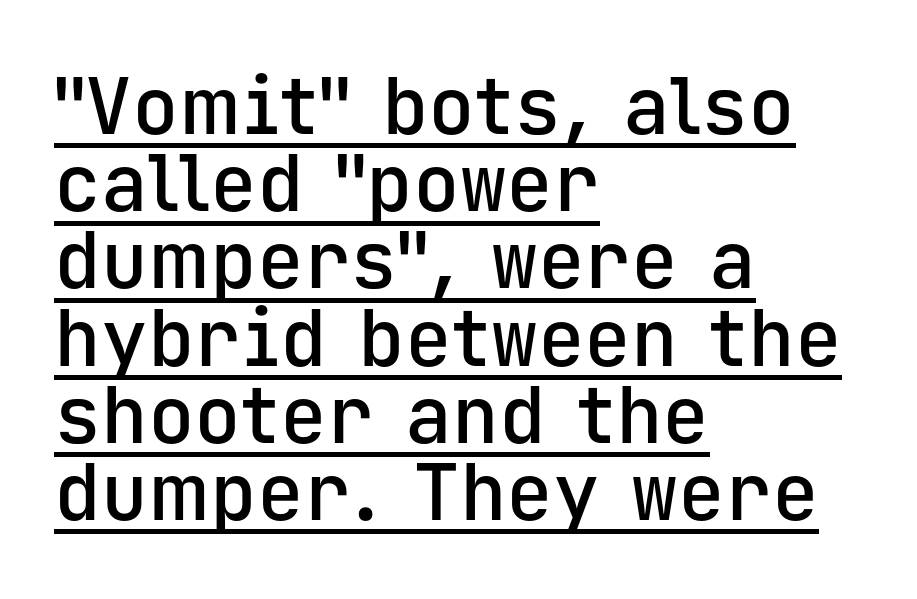
Q: Is the text bold? A: Semi-bold.
Q: Is the text italic (slanted)? A: No, it is upright.
Q: Is the typeface a serif or a sans-serif typeface? A: Sans-serif.
Q: Is the text underlined? A: Yes.
Q: How is the paragraph aligned? A: Left-aligned.
Q: Is the spacing between letters normal or unusually wide? A: Normal.
Q: Is the spacing between lines tight, normal or loose? A: Tight.
Q: Width (condensed, normal, or wide)? A: Normal.
Q: Stroke contrast? A: Low.
Q: x-height? A: Medium.
Q: Monospaced? A: Yes.
